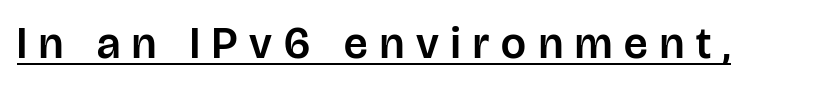
The image shows 44 px sans-serif type, upright; set unusually wide letter spacing (+0.28 em), underlined; low stroke contrast and a large x-height.
